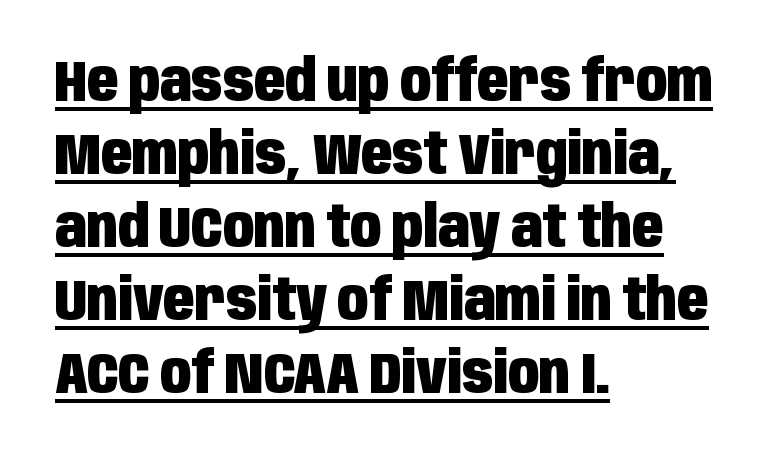
{"serif": "no", "italic": "no", "bold": "yes", "weight": "heavy", "width": "condensed", "stroke_contrast": "low", "x_height": "large", "monospaced": "no", "underline": "yes", "align": "left", "line_spacing": "normal", "line_spacing_ratio": 1.28, "letter_spacing": "normal", "letter_spacing_em": 0.0, "glyph_px": 57}
